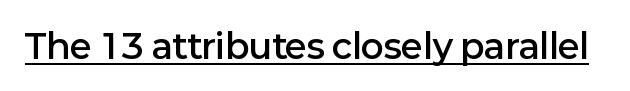
Q: Is the text bold? A: Semi-bold.
Q: Is the text italic (slanted)? A: No, it is upright.
Q: Is the typeface a serif or a sans-serif typeface? A: Sans-serif.
Q: Is the text underlined? A: Yes.
Q: Is the spacing between letters normal or unusually wide? A: Normal.
Q: Width (condensed, normal, or wide)? A: Normal.
Q: Stroke contrast? A: Low.
Q: x-height? A: Medium.
Q: Monospaced? A: No.
